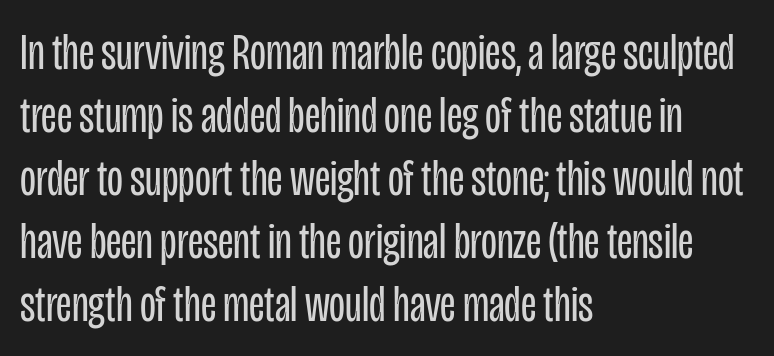
Q: Is the text bold? A: No.
Q: Is the text italic (slanted)? A: No, it is upright.
Q: Is the typeface a serif or a sans-serif typeface? A: Sans-serif.
Q: Is the text underlined? A: No.
Q: How is the paragraph aligned? A: Left-aligned.
Q: Is the spacing between letters normal or unusually wide? A: Normal.
Q: Width (condensed, normal, or wide)? A: Condensed.
Q: Stroke contrast? A: Low.
Q: x-height? A: Large.
Q: Monospaced? A: No.
